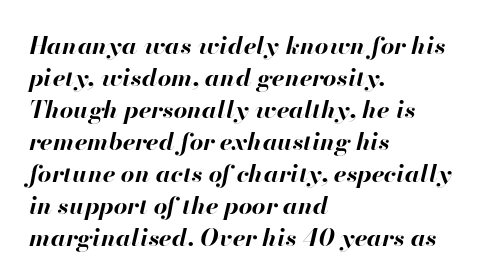
The image shows 24 px bold type, italic (leaning right); set left-aligned, normal line spacing (1.33x), normal letter spacing, not underlined.
